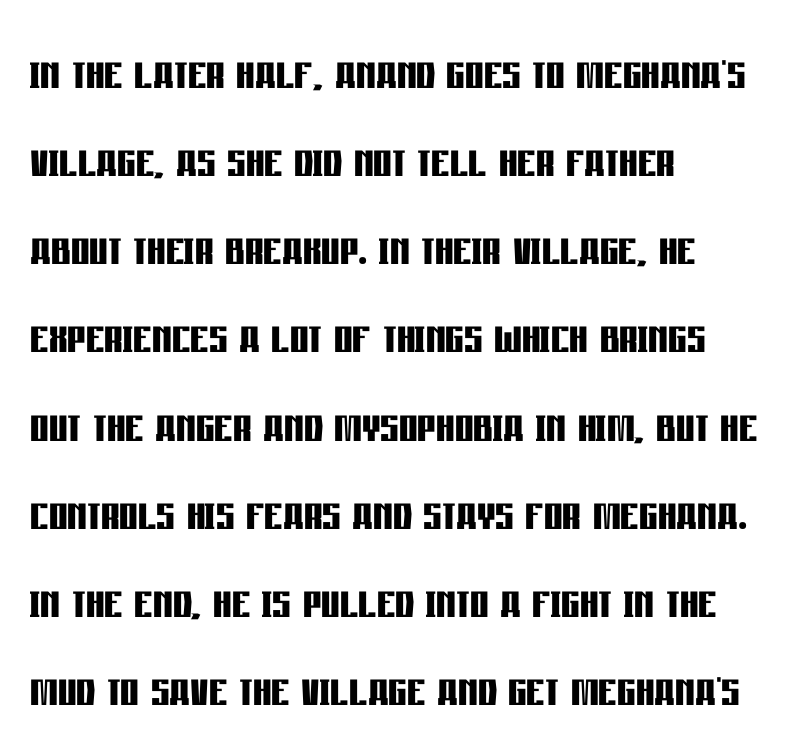
The passage shown is typed in a proportional face where columns would drift. Caption: multi-line text, flush left, ragged right. The designer left line spacing at the default. Style check: upright. The string is rendered with underlining switched off.
